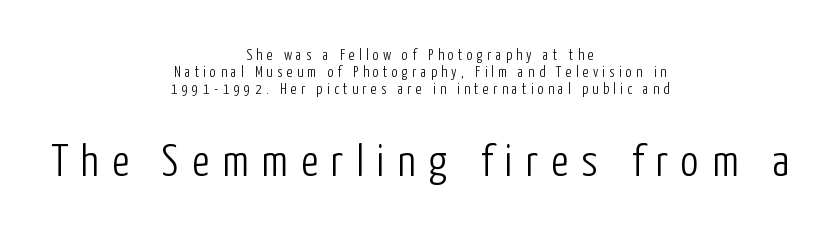
These glyphs show unthickened strokes, regular width or finer. Compare the two chunks: the lower has the greater cap height. A typesetter would call this proportional, since set widths differ per character. Nope, not italic — everything's standing straight. I'd call this a sans setting — the letters go barefoot.
